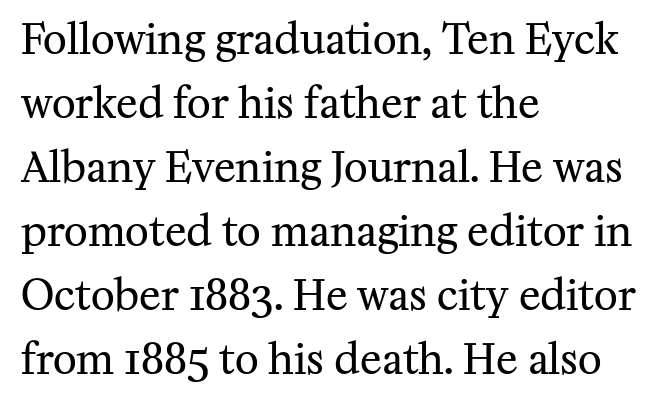
{"serif": "yes", "italic": "no", "bold": "no", "weight": "regular", "width": "normal", "stroke_contrast": "medium", "x_height": "medium", "monospaced": "no", "underline": "no", "align": "left", "line_spacing": "normal", "line_spacing_ratio": 1.56, "letter_spacing": "normal", "letter_spacing_em": 0.0, "glyph_px": 41}
